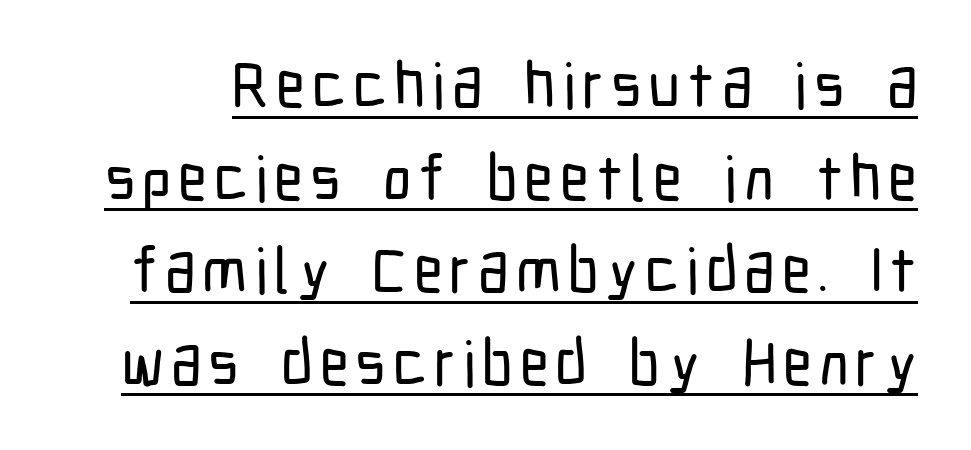
Q: Is the text italic (slanted)? A: No, it is upright.
Q: Is the typeface a serif or a sans-serif typeface? A: Sans-serif.
Q: Is the text underlined? A: Yes.
Q: Is the spacing between lines tight, normal or loose? A: Normal.
Q: Width (condensed, normal, or wide)? A: Condensed.
Q: Stroke contrast? A: Low.
Q: x-height? A: Medium.
Q: Monospaced? A: No.
